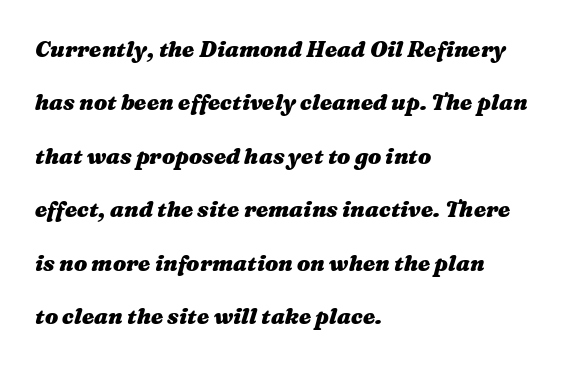
The image shows 22 px bold type, italic (leaning right); set left-aligned, loose line spacing (2.43x), normal letter spacing, not underlined.
